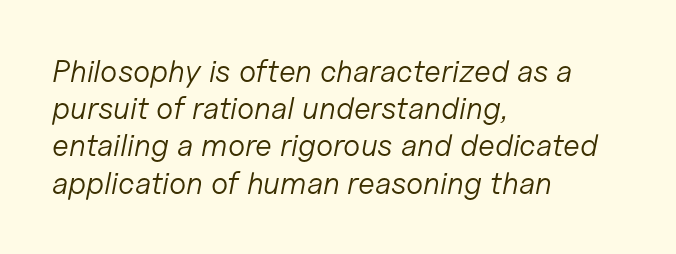
{"italic": "yes", "lean": "right", "slant_degrees": 11, "bold": "no", "weight": "light", "width": "normal", "stroke_contrast": "low", "x_height": "medium", "monospaced": "no", "underline": "no", "align": "left", "line_spacing_ratio": 1.2, "letter_spacing": "normal", "letter_spacing_em": 0.0, "glyph_px": 31}
